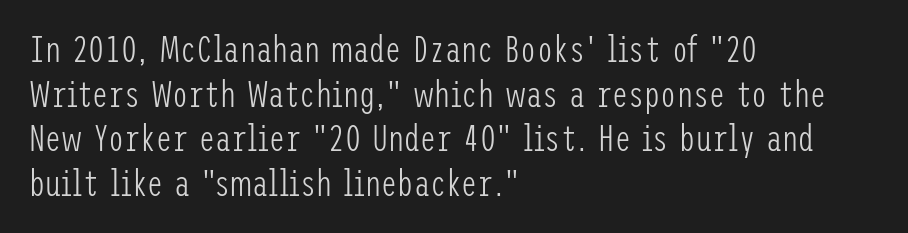
The image shows 36 px light, condensed sans-serif type, upright; set left-aligned, line spacing 1.24x, normal letter spacing, not underlined; low stroke contrast and a medium x-height.
